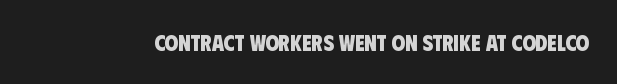
Does extra space separate the letters? No, they use regular spacing. Quick note: underline off. This is heavy type, rendered in bold.
